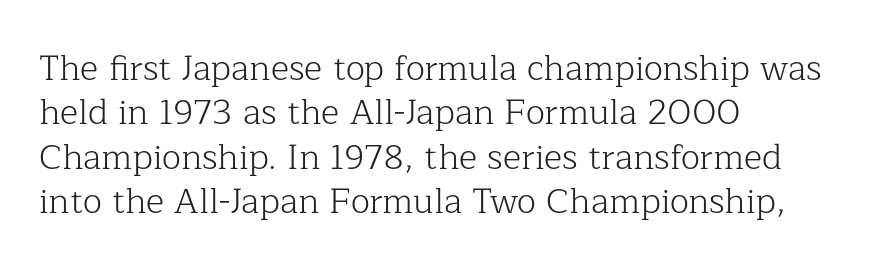
The image shows 35 px light serif type, upright; set left-aligned, normal line spacing (1.27x), normal letter spacing, not underlined; low stroke contrast and a medium x-height.
